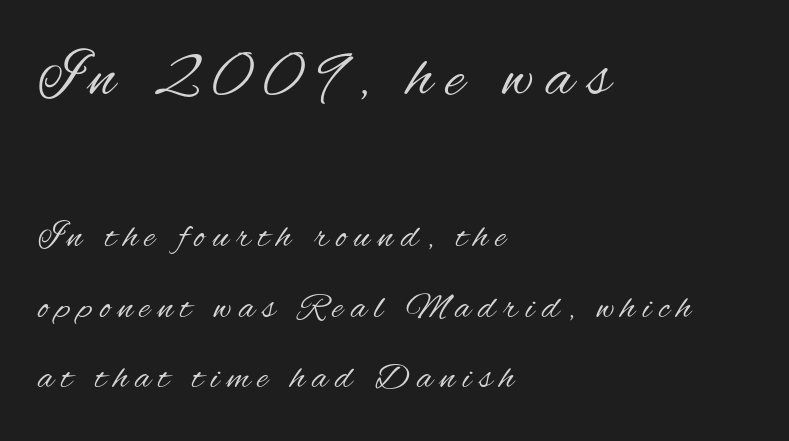
{"serif": "no", "bold": "no", "weight": "regular", "width": "condensed", "stroke_contrast": "medium", "x_height": "small", "monospaced": "no", "underline": "no", "align": "left", "line_spacing": "loose", "line_spacing_ratio": 1.91, "letter_spacing": "wide", "letter_spacing_em": 0.21, "larger_block": "first", "size_ratio": 1.76, "glyph_px": 65}
